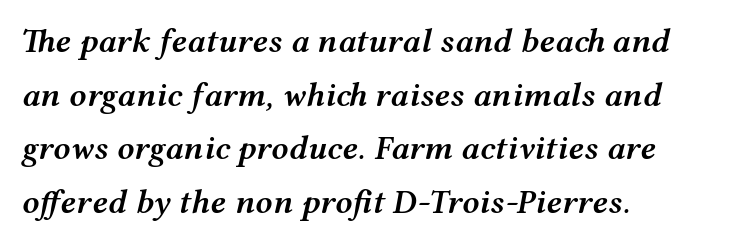
Weight check: semibold — heavier than regular, not quite bold. The paragraph has a hard left edge and a soft right edge. Just letters on the line, the space beneath them empty. One glance says typical: line gaps are just what's usual.
